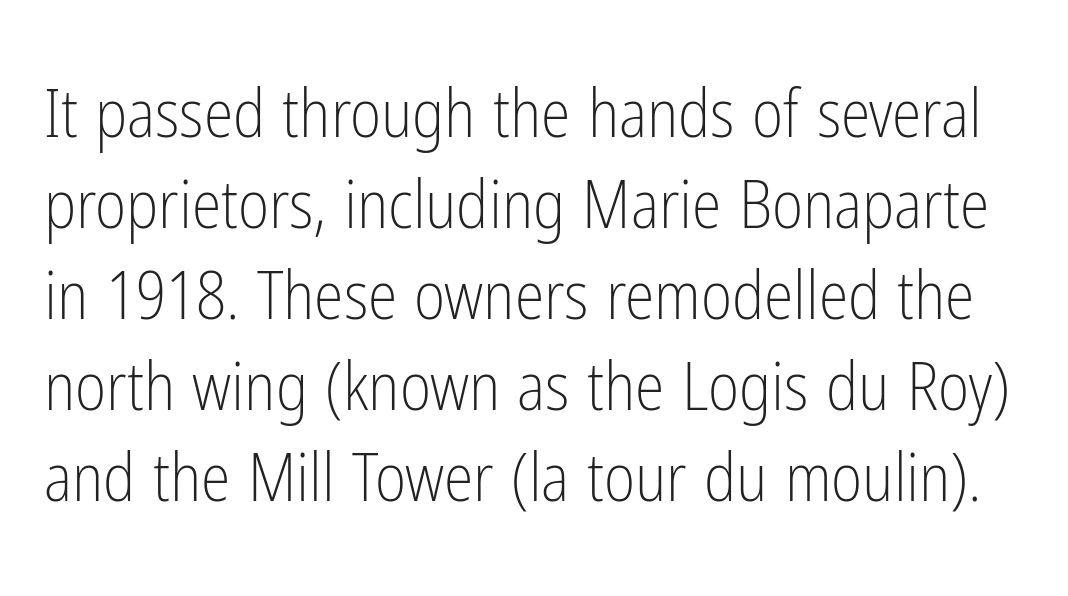
Character widths vary here, with narrow letters taking less room than wide ones. Reading down the column, the eye jumps a familiar distance to each next line. The horizontal fit of the characters is conventional and even. Ascenders rise straight up at ninety degrees. Note: no serifs on the glyphs. Descenders hang freely into open space.
